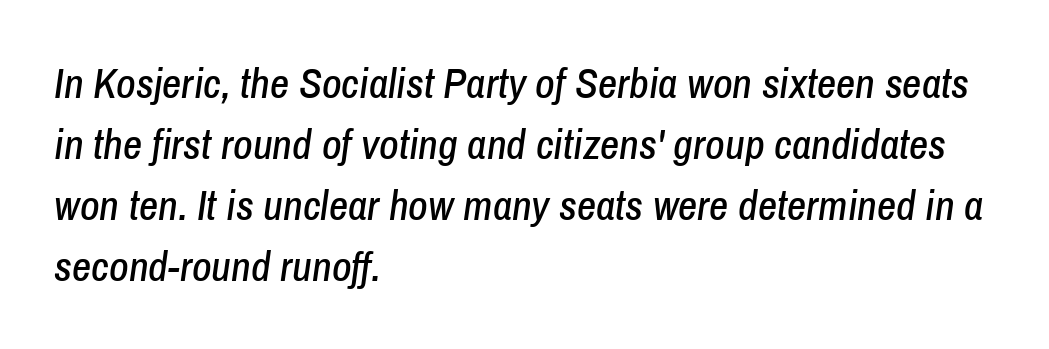
{"italic": "yes", "lean": "right", "slant_degrees": 8, "width": "condensed", "stroke_contrast": "low", "x_height": "medium", "monospaced": "no", "underline": "no", "align": "left", "line_spacing": "normal", "line_spacing_ratio": 1.45, "letter_spacing": "normal", "letter_spacing_em": 0.0, "glyph_px": 42}
